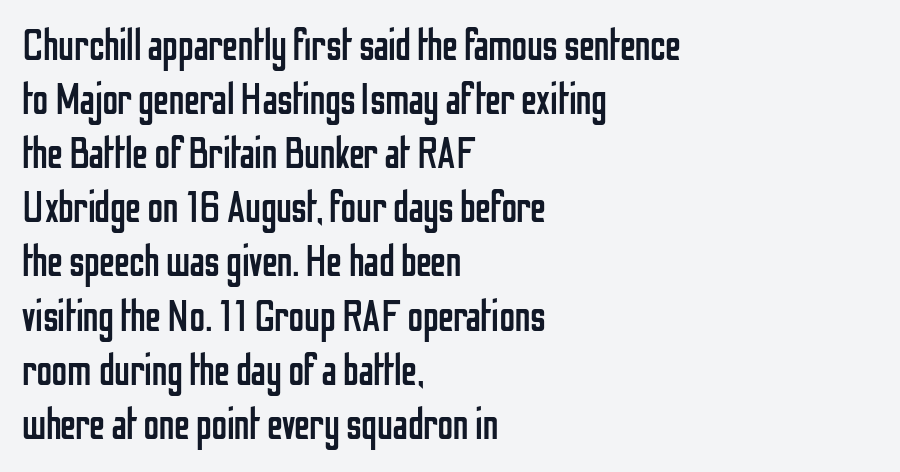
{"serif": "no", "italic": "no", "bold": "no", "weight": "regular", "width": "condensed", "stroke_contrast": "low", "x_height": "medium", "monospaced": "no", "underline": "no", "align": "left", "line_spacing_ratio": 1.23, "letter_spacing": "normal", "letter_spacing_em": 0.0, "glyph_px": 44}
